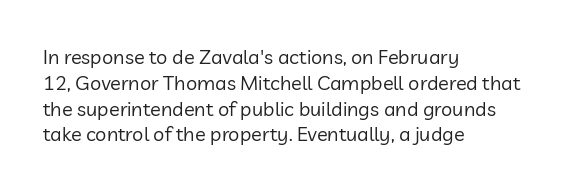
{"italic": "no", "bold": "no", "underline": "no", "align": "left", "line_spacing": "normal", "line_spacing_ratio": 1.29, "letter_spacing": "normal", "letter_spacing_em": 0.0, "glyph_px": 20}
